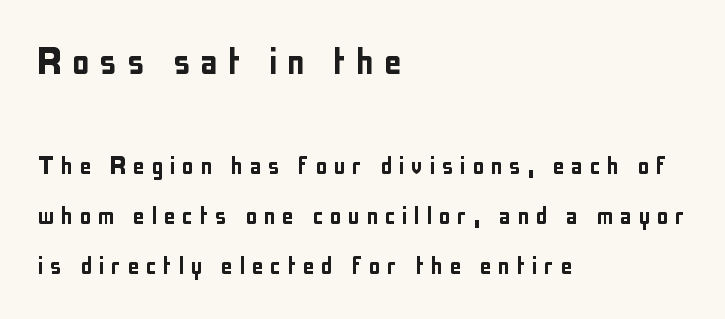
What stands out about the letter spacing? Its width — letters are far apart. Designer's note — italics off, roman on. The block of text has a typical density, with ordinary space between rows. Which chunk is bigger? The first one — the top block dwarfs the bottom. Quick note: underline off. The face used here is proportionally spaced, like ordinary book or web type.
